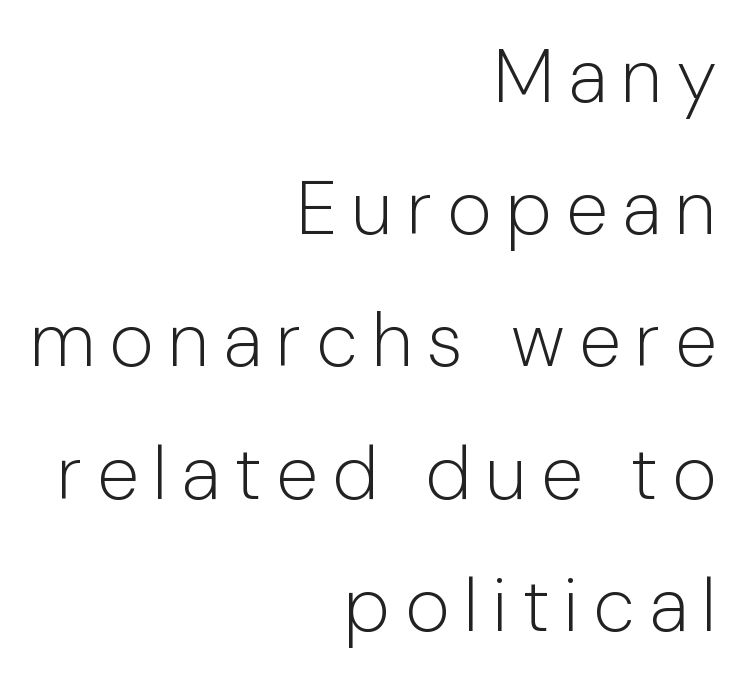
Q: Is the text bold? A: No.
Q: Is the text italic (slanted)? A: No, it is upright.
Q: Is the typeface a serif or a sans-serif typeface? A: Sans-serif.
Q: Is the text underlined? A: No.
Q: How is the paragraph aligned? A: Right-aligned.
Q: Width (condensed, normal, or wide)? A: Normal.
Q: Stroke contrast? A: Low.
Q: x-height? A: Medium.
Q: Monospaced? A: No.
